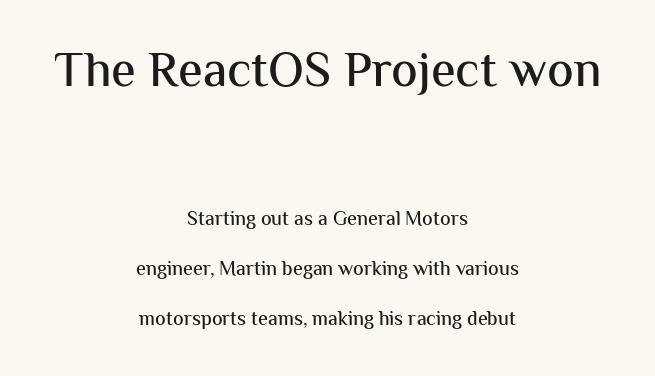
Q: Is the text italic (slanted)? A: No, it is upright.
Q: Is the typeface a serif or a sans-serif typeface? A: Sans-serif.
Q: Is the text underlined? A: No.
Q: How is the paragraph aligned? A: Centered.
Q: Is the spacing between letters normal or unusually wide? A: Normal.
Q: Is the spacing between lines tight, normal or loose? A: Loose.
Q: Which block of text is set in a larger size, the first (top) or the second (bottom)? A: The first (top) one.
Q: Width (condensed, normal, or wide)? A: Normal.
Q: Stroke contrast? A: Medium.
Q: x-height? A: Medium.
Q: Monospaced? A: No.
